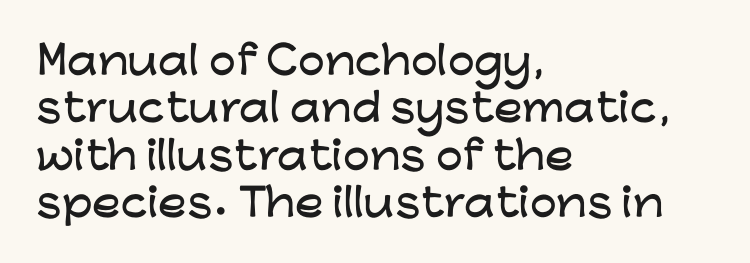
Ordinary non-slanted type is in use. Stroke terminals: plain, sans-serif. The lines sit at an ordinary, default distance from one another. The words here are not underlined.
